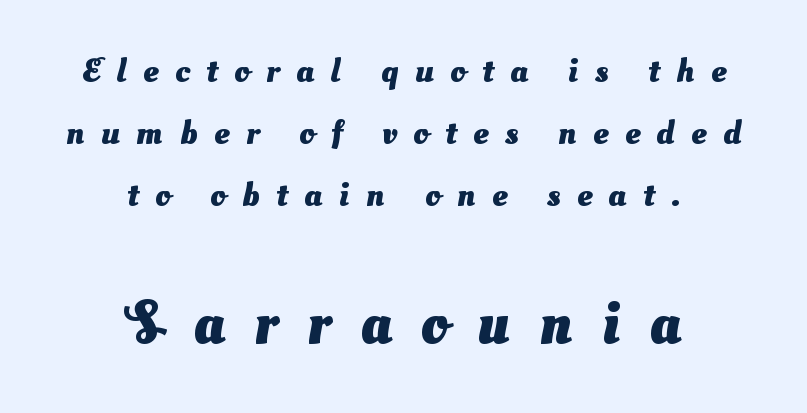
The letters carry no serifs — their stems end cleanly without finishing strokes. Reading top to bottom, the characters get bigger at the block break. Reading down the block, each line starts at a different indent, mirrored at its end. These words are printed bold, with thick strokes throughout. This sample has the flowing, uneven cadence of proportional lettering.
